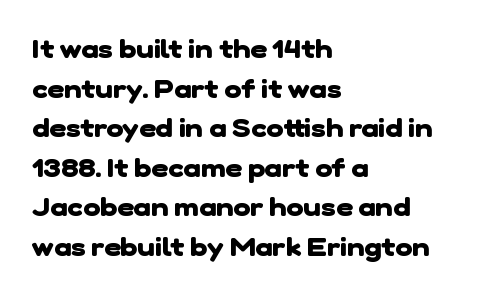
The image shows 26 px bold type; set left-aligned, normal line spacing (1.52x), normal letter spacing, not underlined.
